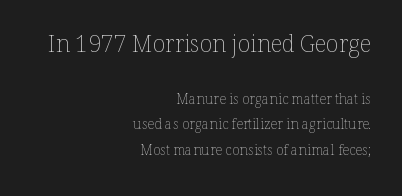
{"italic": "no", "bold": "no", "underline": "no", "align": "right", "line_spacing_ratio": 1.81, "letter_spacing": "normal", "letter_spacing_em": 0.0, "larger_block": "first", "size_ratio": 1.64, "glyph_px": 23}
